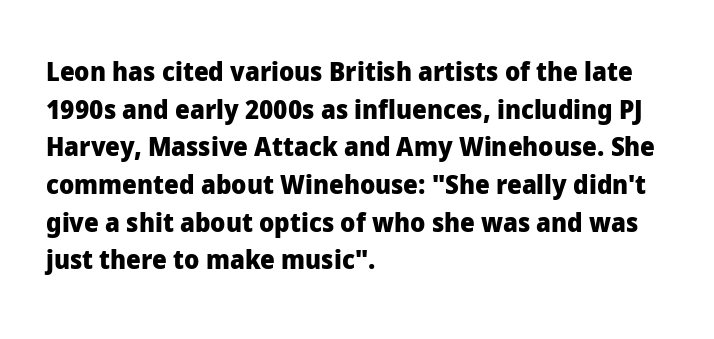
On the weight axis this lands at bold, roughly 700. Words float on clear page, feet unadorned. Interline gaps are of average width in this sample. The rendering keeps characters at their native spacing. In terms of posture, this sample is upright.
